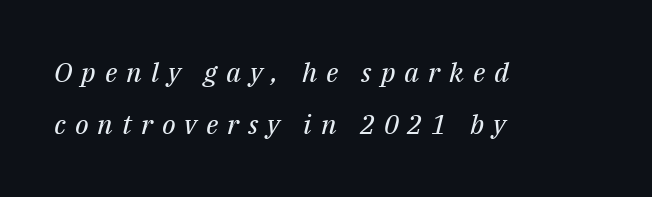
Q: Is the text bold? A: No.
Q: Is the text italic (slanted)? A: Yes, it leans right by about 14 degrees.
Q: Is the text underlined? A: No.
Q: How is the paragraph aligned? A: Left-aligned.
Q: Is the spacing between letters normal or unusually wide? A: Unusually wide.
Q: Is the spacing between lines tight, normal or loose? A: Loose.
